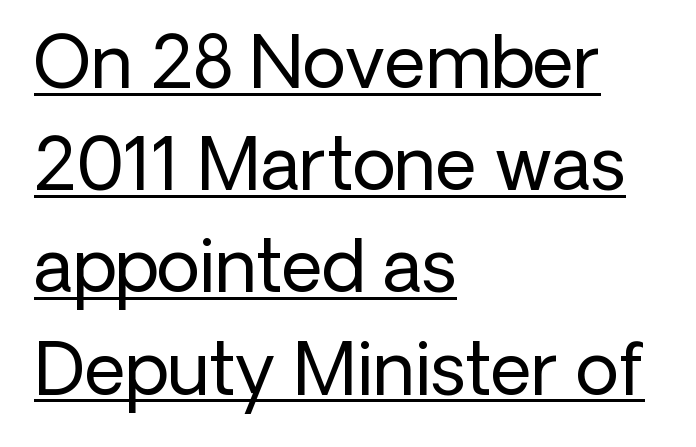
Q: Is the text bold? A: No.
Q: Is the text italic (slanted)? A: No, it is upright.
Q: Is the typeface a serif or a sans-serif typeface? A: Sans-serif.
Q: Is the text underlined? A: Yes.
Q: How is the paragraph aligned? A: Left-aligned.
Q: Is the spacing between letters normal or unusually wide? A: Normal.
Q: Is the spacing between lines tight, normal or loose? A: Normal.
Q: Width (condensed, normal, or wide)? A: Normal.
Q: Stroke contrast? A: Low.
Q: x-height? A: Medium.
Q: Monospaced? A: No.
